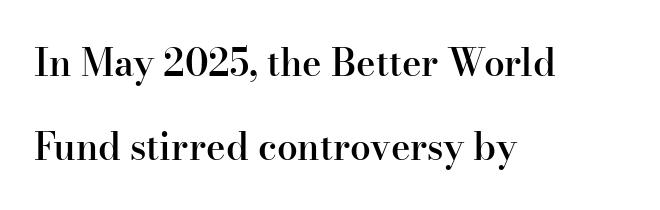
The lines are quadded left. Bold? Not quite — semibold, heavier than regular but stopping short. Each word holds together tightly as a unit, with standard inter-letter gaps. What kind of face is this? One with serifs. A typesetter would call this proportional, since set widths differ per character. The font's upright variant was chosen for this text.
